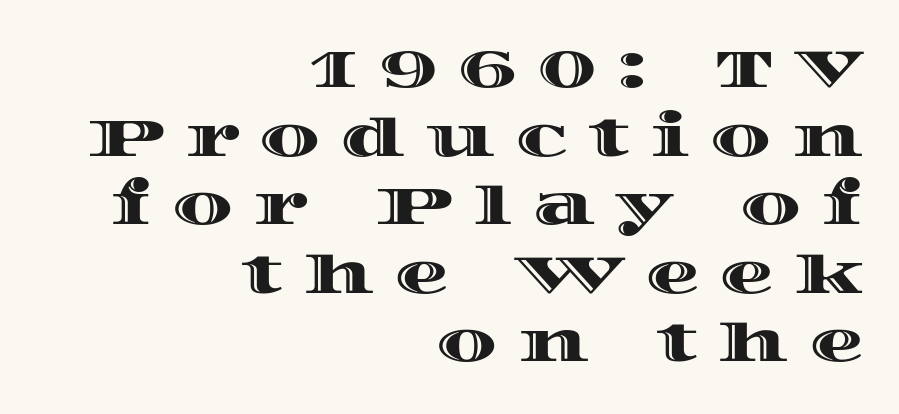
The image shows 54 px wide type, upright; set right-aligned, normal line spacing (1.27x), unusually wide letter spacing (+0.39 em), not underlined; a large x-height.
